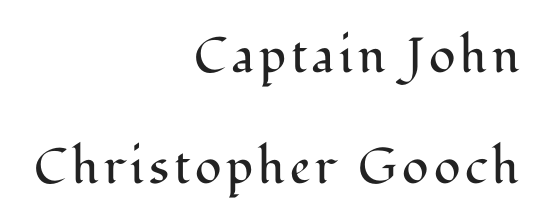
The image shows 49 px regular-weight serif type, upright; set right-aligned, loose line spacing (2.26x), not underlined; medium stroke contrast and a medium x-height.
